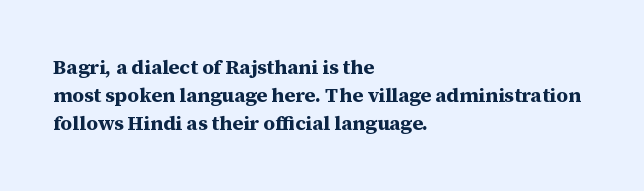
The image shows 20 px bold type, upright; set left-aligned, normal line spacing (1.41x), normal letter spacing, not underlined.
